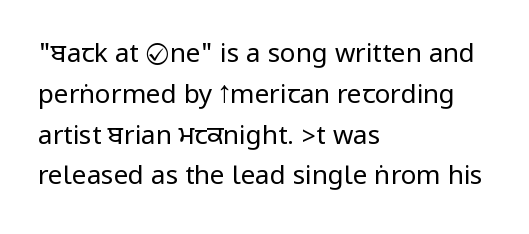
{"italic": "no", "bold": "no", "underline": "no", "align": "left", "line_spacing": "normal", "line_spacing_ratio": 1.57, "letter_spacing": "normal", "letter_spacing_em": 0.0, "glyph_px": 26}
